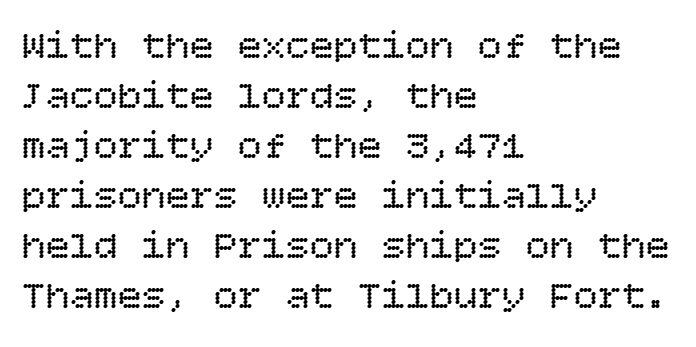
Q: Is the text bold? A: No.
Q: Is the text italic (slanted)? A: No, it is upright.
Q: Is the text underlined? A: No.
Q: How is the paragraph aligned? A: Left-aligned.
Q: Is the spacing between letters normal or unusually wide? A: Normal.
Q: Is the spacing between lines tight, normal or loose? A: Normal.
Q: Width (condensed, normal, or wide)? A: Normal.
Q: Stroke contrast? A: Low.
Q: x-height? A: Large.
